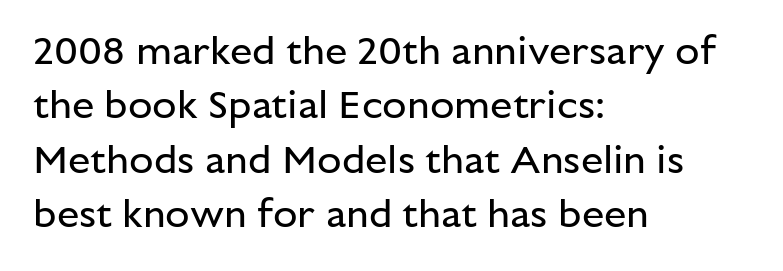
The lines sit at an ordinary, default distance from one another. The setting favours the left margin, as ordinary paragraphs usually do. Upright lettering throughout. Nothing unusual about the tracking: characters are spaced as the font intends. Here the designer chose a conventional face with non-uniform glyph widths.
